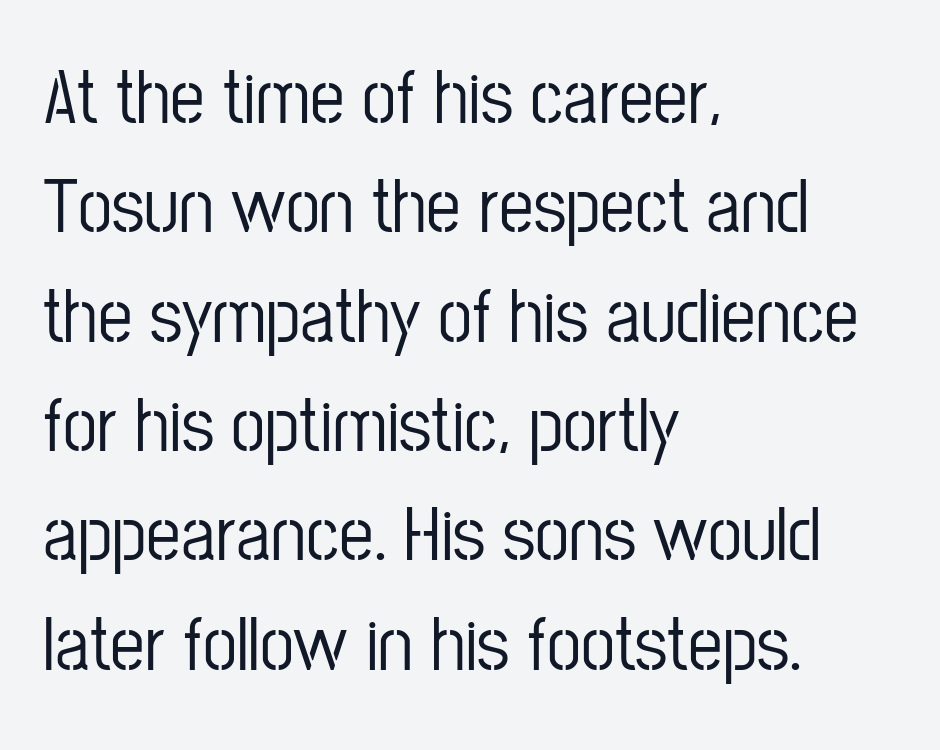
The image shows 77 px condensed sans-serif type, upright; set left-aligned, normal line spacing (1.42x), normal letter spacing, not underlined; low stroke contrast and a medium x-height.
